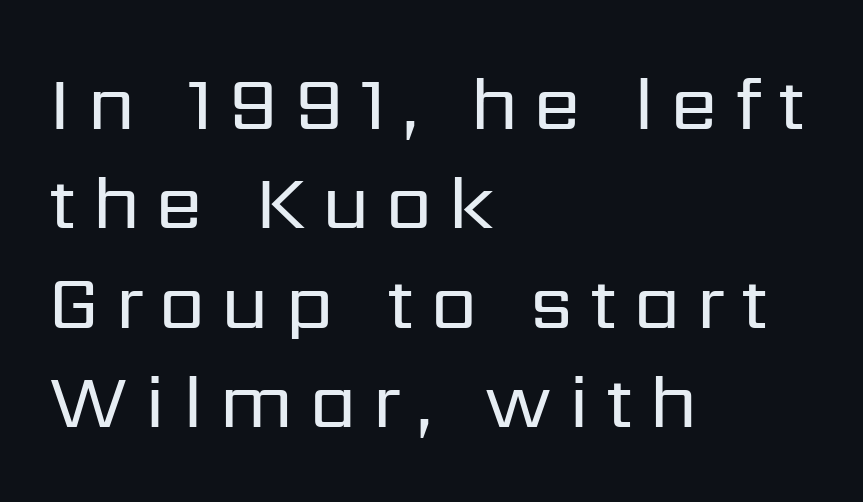
Each stroke keeps to a modest, everyday thickness or less. The letters advance in unequal steps, a hallmark of proportional type. The letters are spread apart with noticeably loose tracking. Each row of text sits above clean, open space. Caption: multi-line text, flush left, ragged right.
